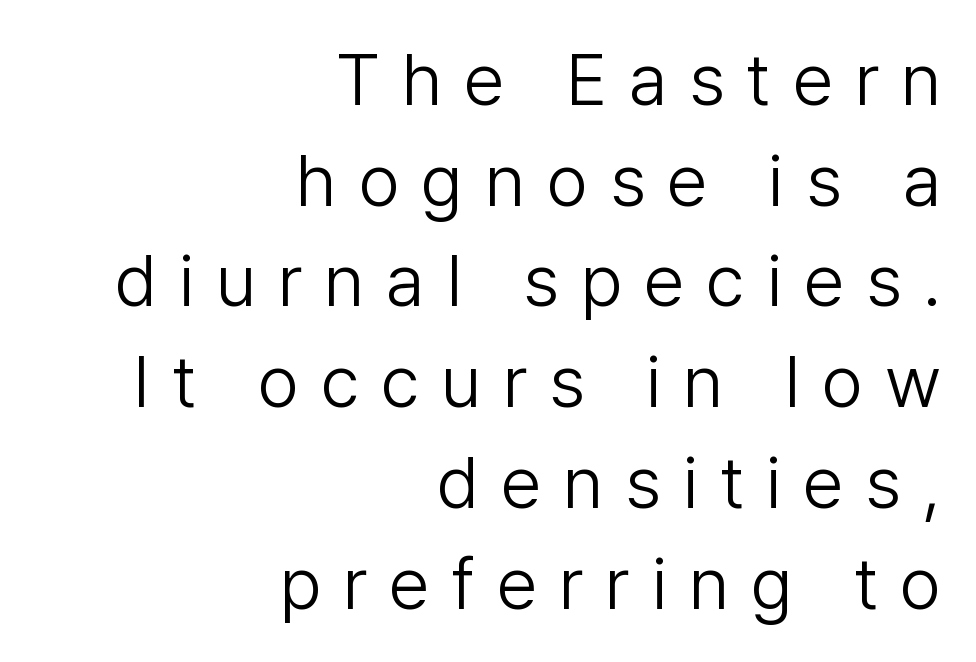
What stands out about the letter spacing? Its width — letters are far apart. Posture: vertical. Here the designer chose a conventional face with non-uniform glyph widths. Underline: absent.
